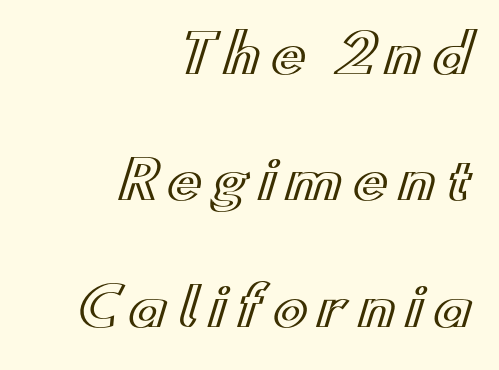
{"width": "wide", "x_height": "small", "monospaced": "no", "underline": "no", "align": "right", "line_spacing": "loose", "line_spacing_ratio": 2.43, "letter_spacing": "wide", "letter_spacing_em": 0.2, "glyph_px": 52}
